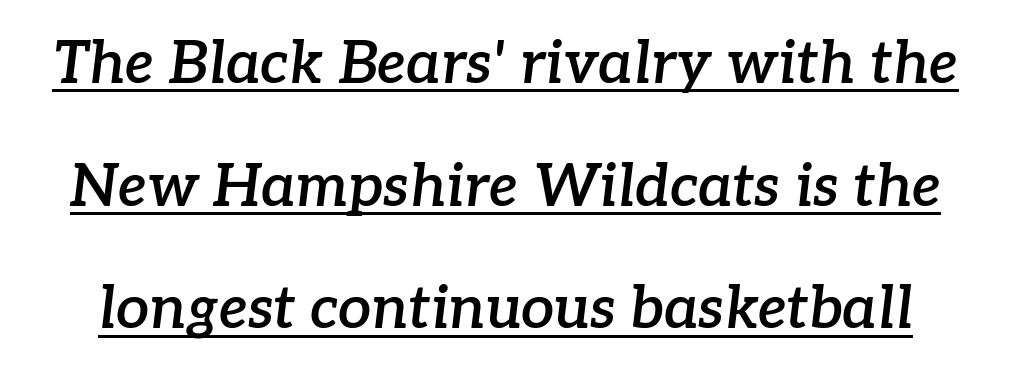
Each word holds together tightly as a unit, with standard inter-letter gaps. The text was rendered using a seriffed face with decorative stroke endings. These lines were composed using italics. Character widths vary here, with narrow letters taking less room than wide ones.
